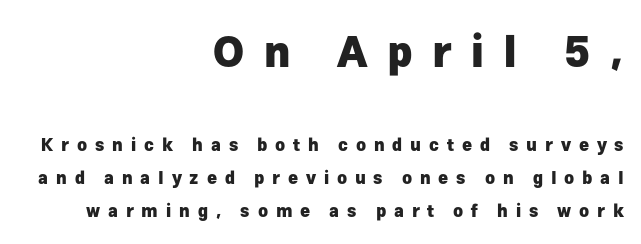
Q: Is the text bold? A: Yes.
Q: Is the text italic (slanted)? A: No, it is upright.
Q: Is the typeface a serif or a sans-serif typeface? A: Sans-serif.
Q: Is the text underlined? A: No.
Q: How is the paragraph aligned? A: Right-aligned.
Q: Is the spacing between letters normal or unusually wide? A: Unusually wide.
Q: Is the spacing between lines tight, normal or loose? A: Loose.
Q: Which block of text is set in a larger size, the first (top) or the second (bottom)? A: The first (top) one.
Q: Width (condensed, normal, or wide)? A: Normal.
Q: Stroke contrast? A: Low.
Q: x-height? A: Medium.
Q: Monospaced? A: No.
